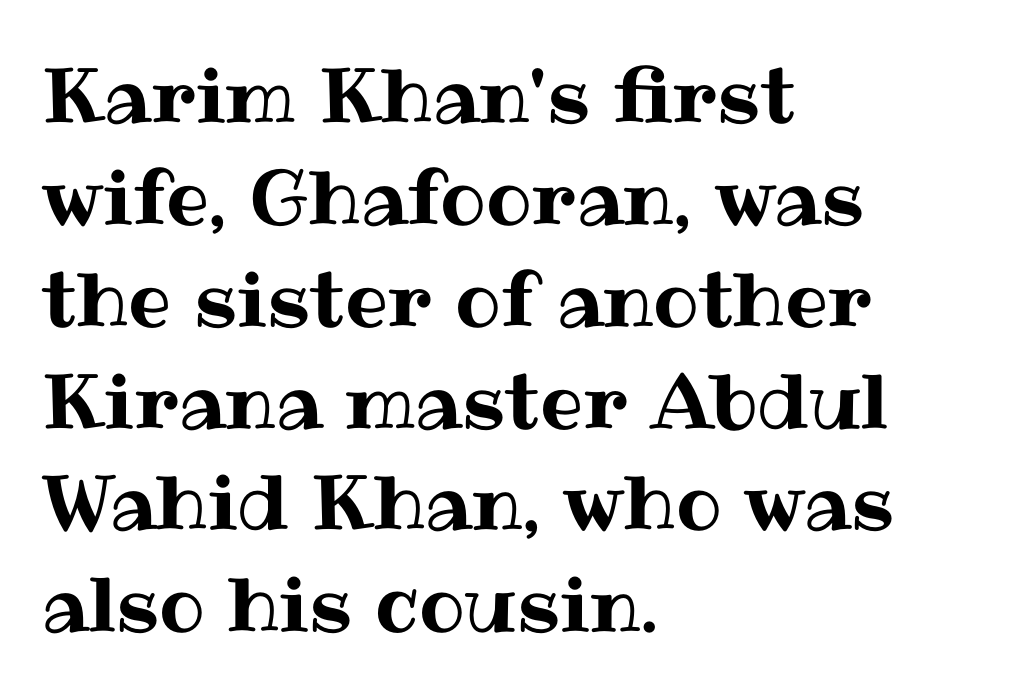
The image shows 76 px text type, upright; set left-aligned, normal line spacing (1.34x), normal letter spacing, not underlined; medium stroke contrast and a medium x-height.
